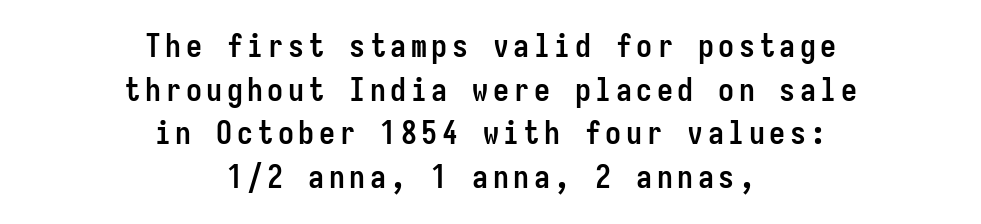
The image shows 32 px semibold, condensed sans-serif type, upright, monospaced; set centered, normal line spacing (1.36x), not underlined; low stroke contrast and a medium x-height.
